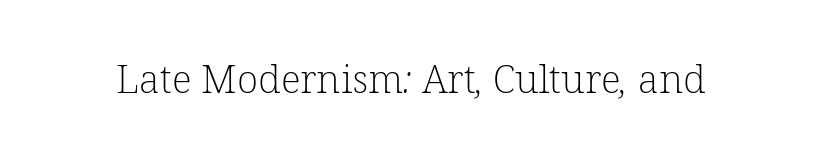
{"serif": "yes", "bold": "no", "weight": "light", "width": "normal", "stroke_contrast": "low", "x_height": "medium", "monospaced": "no", "underline": "no", "letter_spacing": "normal", "letter_spacing_em": 0.0, "glyph_px": 39}
